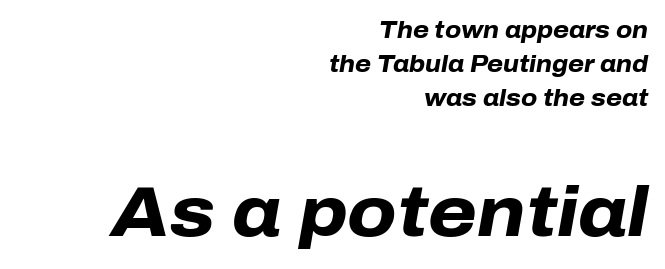
The axis of the letterforms is tilted away from vertical. The lower block of text is set noticeably larger than the block above it. This block has exactly the height ordinary leading produces. Typeset ragged left — the right edge is the straight one. The letters sit at their default tracking, neither squeezed nor spread.
